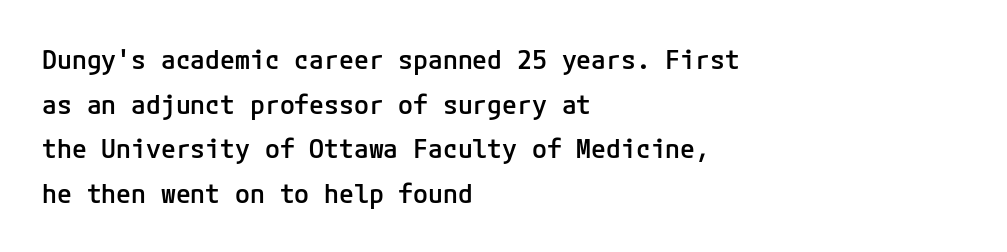
Q: Is the text bold? A: Semi-bold.
Q: Is the text italic (slanted)? A: No, it is upright.
Q: Is the text underlined? A: No.
Q: How is the paragraph aligned? A: Left-aligned.
Q: Is the spacing between letters normal or unusually wide? A: Normal.
Q: Is the spacing between lines tight, normal or loose? A: Normal.
